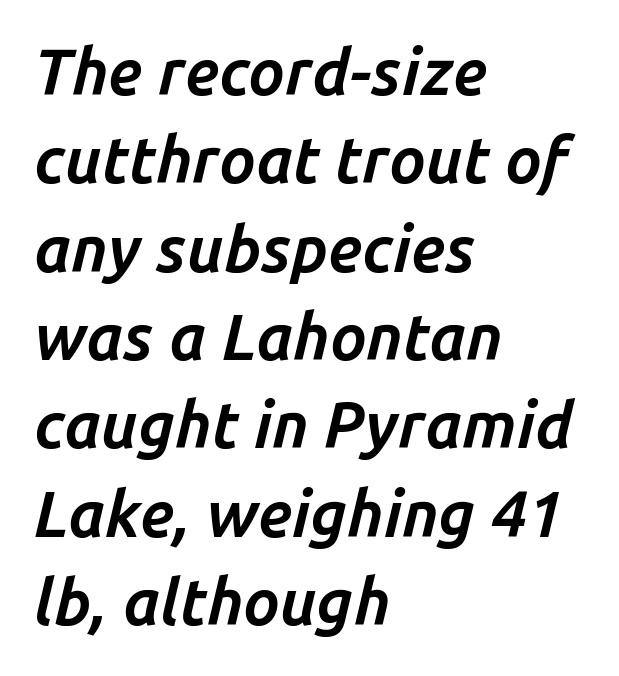
Q: Is the text bold? A: Yes.
Q: Is the text italic (slanted)? A: Yes, it leans right by about 14 degrees.
Q: Is the text underlined? A: No.
Q: How is the paragraph aligned? A: Left-aligned.
Q: Is the spacing between letters normal or unusually wide? A: Normal.
Q: Is the spacing between lines tight, normal or loose? A: Normal.
Q: Width (condensed, normal, or wide)? A: Normal.
Q: Stroke contrast? A: Low.
Q: x-height? A: Medium.
Q: Monospaced? A: No.
